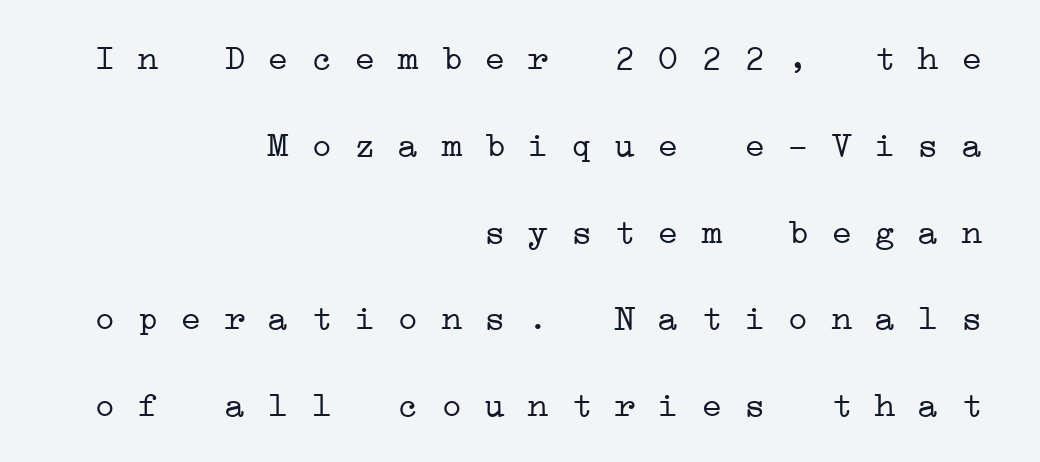
The image shows 36 px light, wide serif type, monospaced; set right-aligned, loose line spacing (2.41x), normal letter spacing, not underlined; low stroke contrast and a medium x-height.
